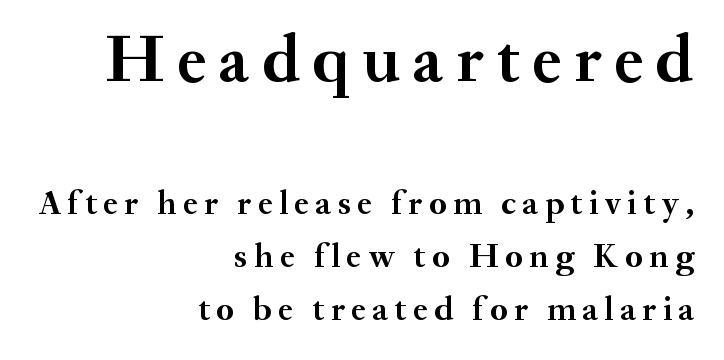
The image shows 67 px semibold serif type, upright; set right-aligned, normal line spacing (1.56x), not underlined; the first (top) block is 1.97x larger; medium stroke contrast and a small x-height.
